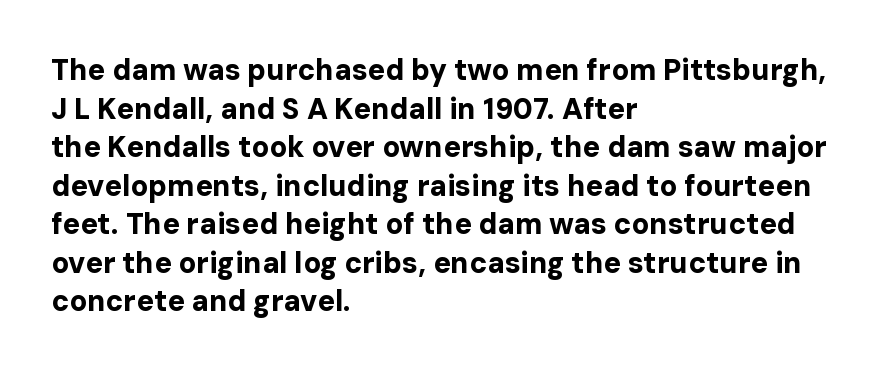
The image shows 29 px bold sans-serif type, upright; set left-aligned, normal line spacing (1.33x), normal letter spacing, not underlined; low stroke contrast and a medium x-height.
